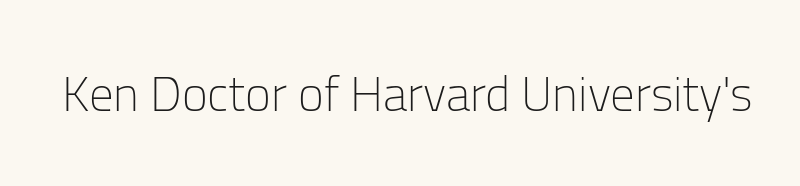
The image shows 49 px light sans-serif type, upright; set normal letter spacing, not underlined; low stroke contrast and a medium x-height.
